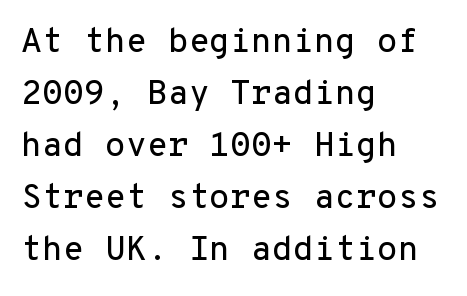
{"serif": "no", "italic": "no", "width": "normal", "stroke_contrast": "low", "x_height": "medium", "monospaced": "yes", "underline": "no", "align": "left", "line_spacing": "normal", "line_spacing_ratio": 1.53, "letter_spacing": "normal", "letter_spacing_em": 0.0, "glyph_px": 34}
